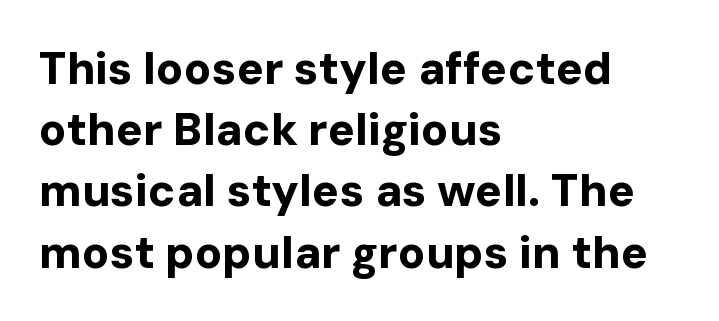
The image shows 45 px bold sans-serif type, upright; set left-aligned, normal line spacing (1.36x), normal letter spacing, not underlined; low stroke contrast and a medium x-height.
